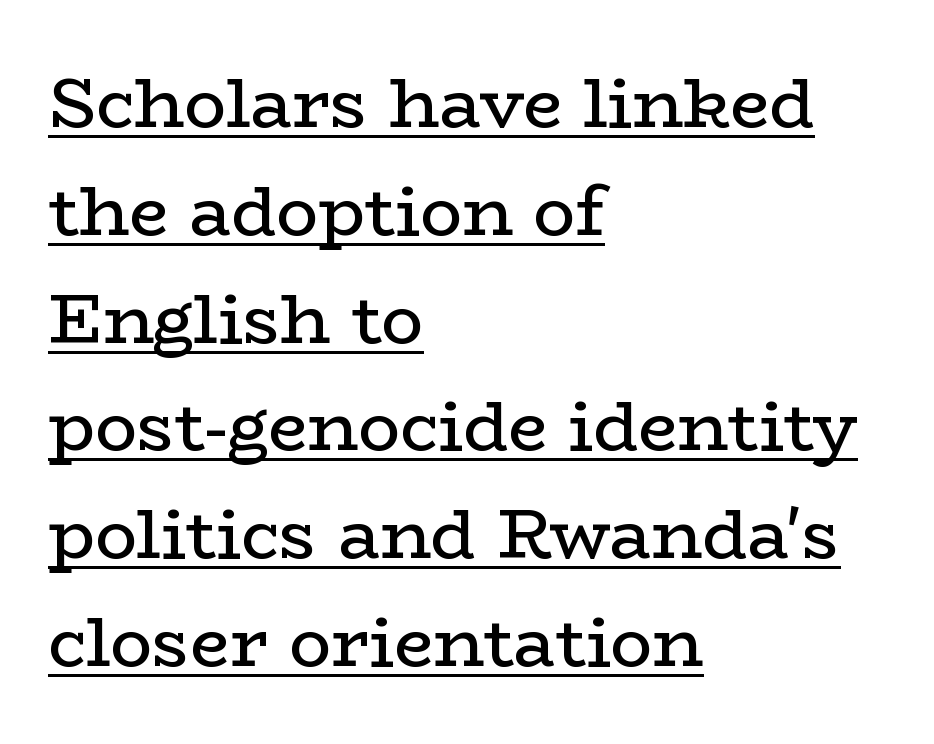
Q: Is the text bold? A: No.
Q: Is the text italic (slanted)? A: No, it is upright.
Q: Is the typeface a serif or a sans-serif typeface? A: Serif.
Q: Is the text underlined? A: Yes.
Q: How is the paragraph aligned? A: Left-aligned.
Q: Is the spacing between letters normal or unusually wide? A: Normal.
Q: Is the spacing between lines tight, normal or loose? A: Normal.
Q: Width (condensed, normal, or wide)? A: Wide.
Q: Stroke contrast? A: Low.
Q: x-height? A: Medium.
Q: Monospaced? A: No.
